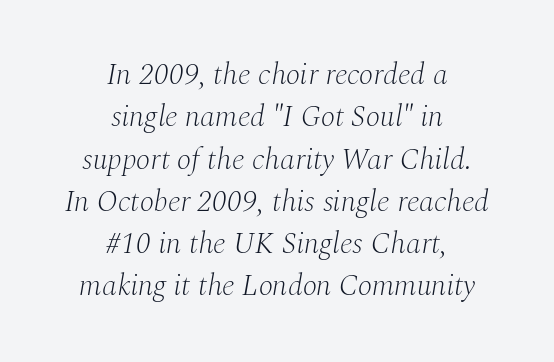
Q: Is the text bold? A: No.
Q: Is the text italic (slanted)? A: Yes, it leans right by about 10 degrees.
Q: Is the typeface a serif or a sans-serif typeface? A: Serif.
Q: Is the text underlined? A: No.
Q: How is the paragraph aligned? A: Centered.
Q: Is the spacing between letters normal or unusually wide? A: Normal.
Q: Is the spacing between lines tight, normal or loose? A: Normal.
Q: Width (condensed, normal, or wide)? A: Normal.
Q: Stroke contrast? A: Medium.
Q: x-height? A: Medium.
Q: Monospaced? A: No.
